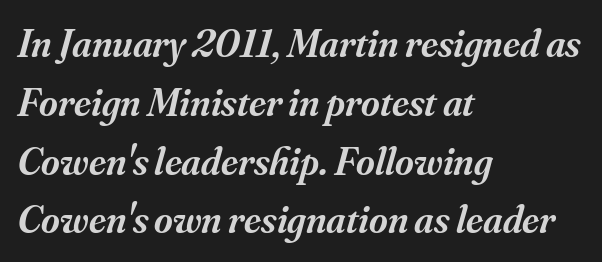
Q: Is the text bold? A: Semi-bold.
Q: Is the text italic (slanted)? A: Yes, it leans right by about 16 degrees.
Q: Is the typeface a serif or a sans-serif typeface? A: Serif.
Q: Is the text underlined? A: No.
Q: How is the paragraph aligned? A: Left-aligned.
Q: Is the spacing between letters normal or unusually wide? A: Normal.
Q: Is the spacing between lines tight, normal or loose? A: Normal.
Q: Width (condensed, normal, or wide)? A: Normal.
Q: Stroke contrast? A: Medium.
Q: x-height? A: Small.
Q: Monospaced? A: No.
